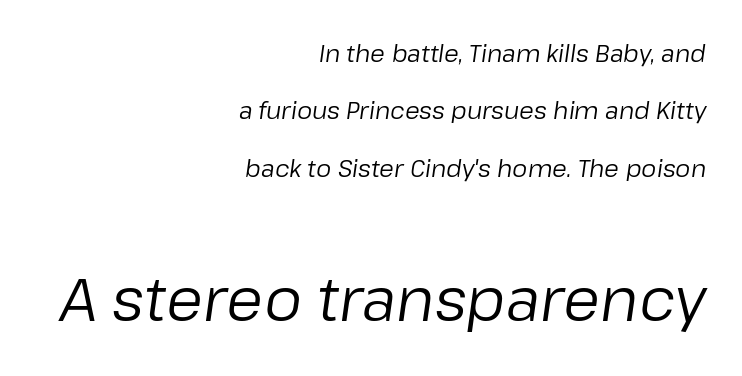
Q: Is the text bold? A: No.
Q: Is the text italic (slanted)? A: Yes, it leans right by about 8 degrees.
Q: Is the text underlined? A: No.
Q: How is the paragraph aligned? A: Right-aligned.
Q: Is the spacing between letters normal or unusually wide? A: Normal.
Q: Is the spacing between lines tight, normal or loose? A: Loose.
Q: Which block of text is set in a larger size, the first (top) or the second (bottom)? A: The second (bottom) one.
Q: Width (condensed, normal, or wide)? A: Normal.
Q: Stroke contrast? A: Low.
Q: x-height? A: Medium.
Q: Monospaced? A: No.
